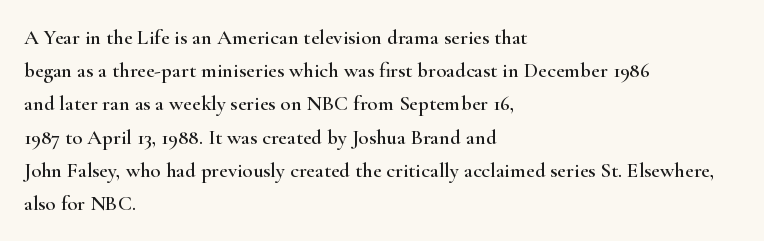
Q: Is the text italic (slanted)? A: No, it is upright.
Q: Is the text underlined? A: No.
Q: How is the paragraph aligned? A: Left-aligned.
Q: Is the spacing between letters normal or unusually wide? A: Normal.
Q: Is the spacing between lines tight, normal or loose? A: Normal.
